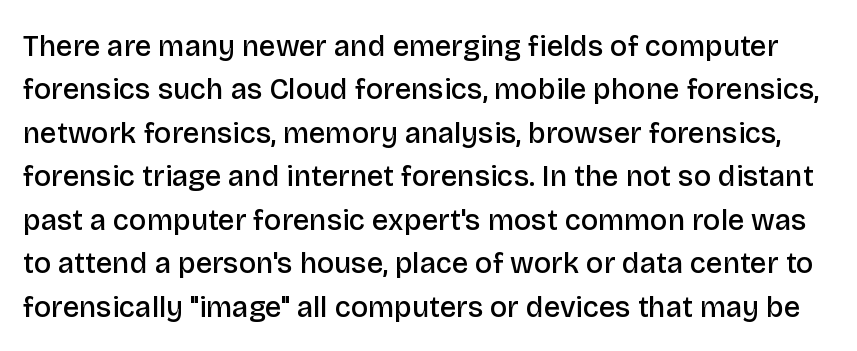
Standard letterfit; no display-style spreading of the glyphs. The rendering uses natural spacing where letterforms have individual widths. What kind of face is this? One without serifs — a sans. Is there much room between lines? A standard amount, neither cramped nor airy. No word sits above an underline.
